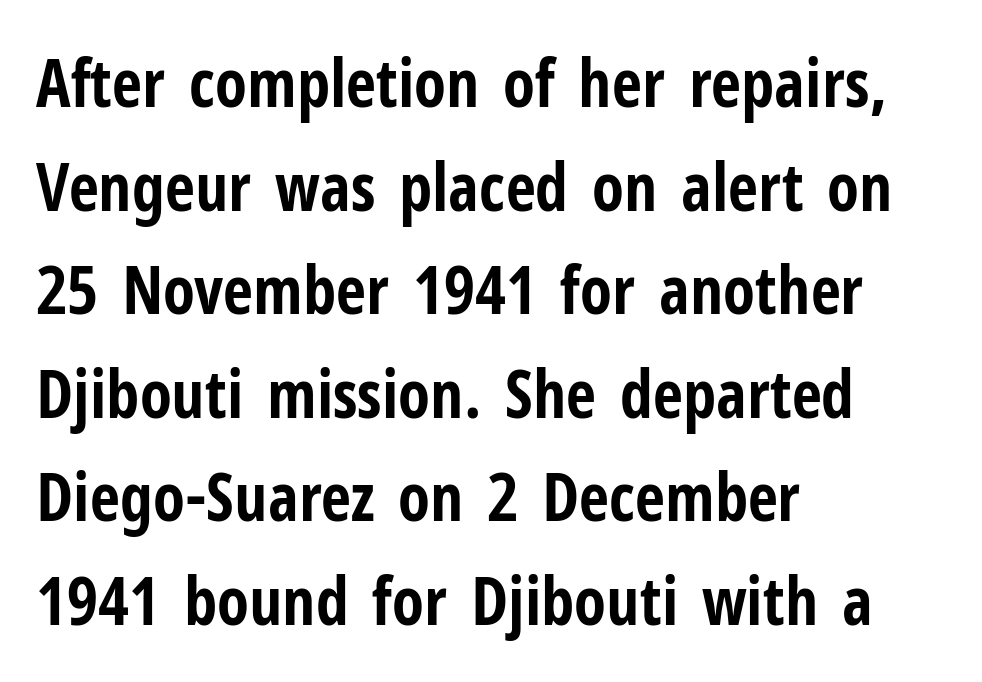
In terms of posture, this sample is upright. The rendering anchors every line to the left-hand side. The words here are not underlined. Examine the stroke ends and you'll find no serifs. The typesetting leans heavy: a genuine bold.
